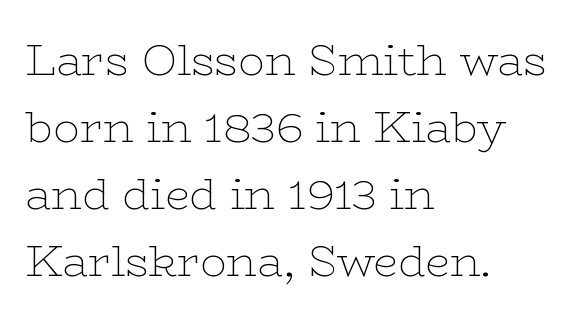
The image shows 44 px thin, wide serif type, upright; set left-aligned, normal line spacing (1.52x), normal letter spacing, not underlined; low stroke contrast and a medium x-height.
